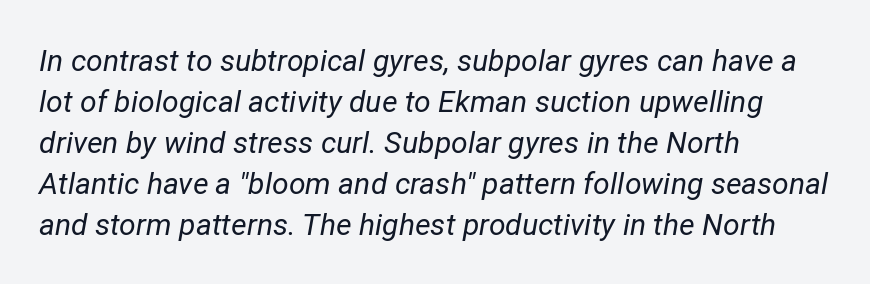
Q: Is the text bold? A: No.
Q: Is the text italic (slanted)? A: Yes, it leans right by about 12 degrees.
Q: Is the text underlined? A: No.
Q: How is the paragraph aligned? A: Left-aligned.
Q: Is the spacing between letters normal or unusually wide? A: Normal.
Q: Is the spacing between lines tight, normal or loose? A: Normal.
Q: Width (condensed, normal, or wide)? A: Normal.
Q: Stroke contrast? A: Low.
Q: x-height? A: Medium.
Q: Monospaced? A: No.
